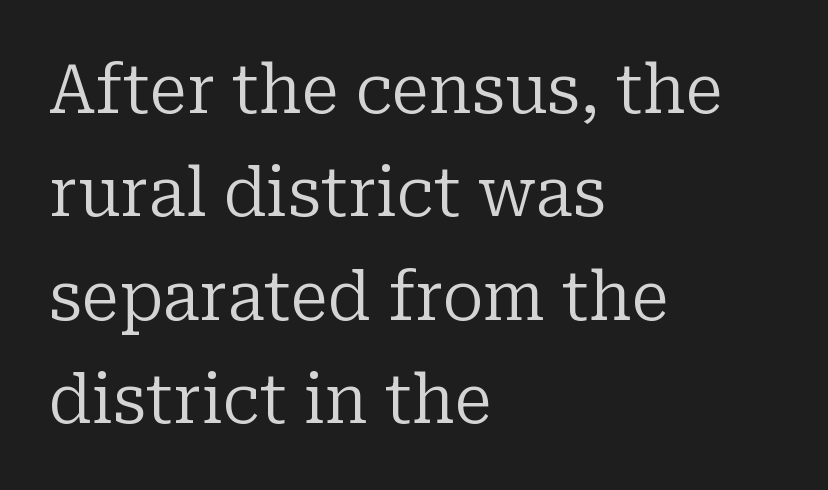
{"serif": "yes", "italic": "no", "bold": "no", "weight": "regular", "width": "normal", "stroke_contrast": "low", "x_height": "medium", "monospaced": "no", "underline": "no", "align": "left", "line_spacing": "normal", "line_spacing_ratio": 1.52, "letter_spacing": "normal", "letter_spacing_em": 0.0, "glyph_px": 68}
